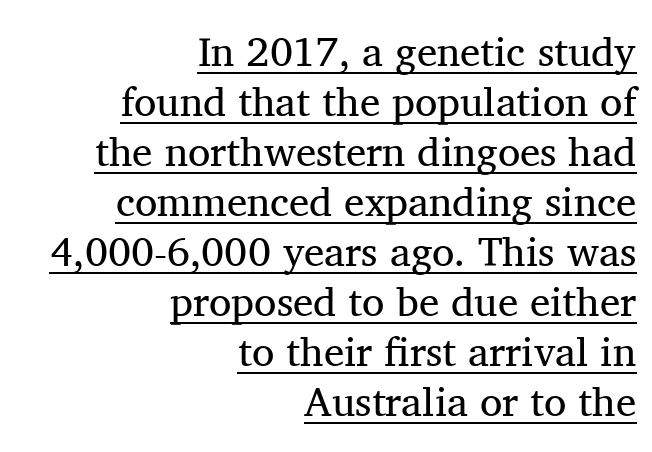
The passage shown is not bold in any degree. The paragraph has a hard right edge and a soft left edge. Each letter keeps its own natural width here, so spacing adapts to shape. The rendering shows small feet on the letterforms — a serif design.
